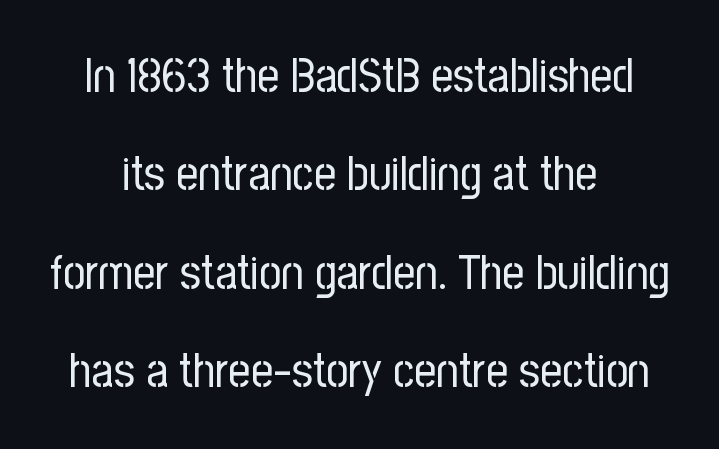
Q: Is the text bold? A: No.
Q: Is the text italic (slanted)? A: No, it is upright.
Q: Is the typeface a serif or a sans-serif typeface? A: Sans-serif.
Q: Is the text underlined? A: No.
Q: How is the paragraph aligned? A: Centered.
Q: Is the spacing between letters normal or unusually wide? A: Normal.
Q: Is the spacing between lines tight, normal or loose? A: Loose.
Q: Width (condensed, normal, or wide)? A: Condensed.
Q: Stroke contrast? A: Low.
Q: x-height? A: Medium.
Q: Monospaced? A: No.
